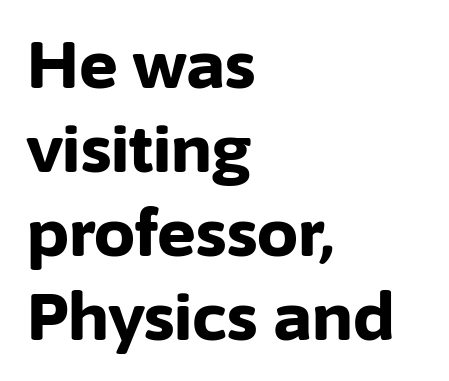
{"serif": "no", "italic": "no", "bold": "yes", "weight": "bold", "width": "normal", "stroke_contrast": "low", "x_height": "medium", "monospaced": "no", "underline": "no", "align": "left", "line_spacing": "normal", "line_spacing_ratio": 1.29, "letter_spacing": "normal", "letter_spacing_em": 0.0, "glyph_px": 65}
